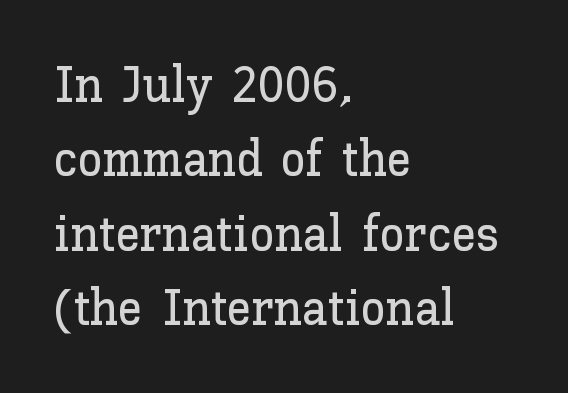
Q: Is the text italic (slanted)? A: No, it is upright.
Q: Is the text underlined? A: No.
Q: How is the paragraph aligned? A: Left-aligned.
Q: Is the spacing between letters normal or unusually wide? A: Normal.
Q: Is the spacing between lines tight, normal or loose? A: Normal.
Q: Width (condensed, normal, or wide)? A: Normal.
Q: Stroke contrast? A: Low.
Q: x-height? A: Medium.
Q: Monospaced? A: No.
